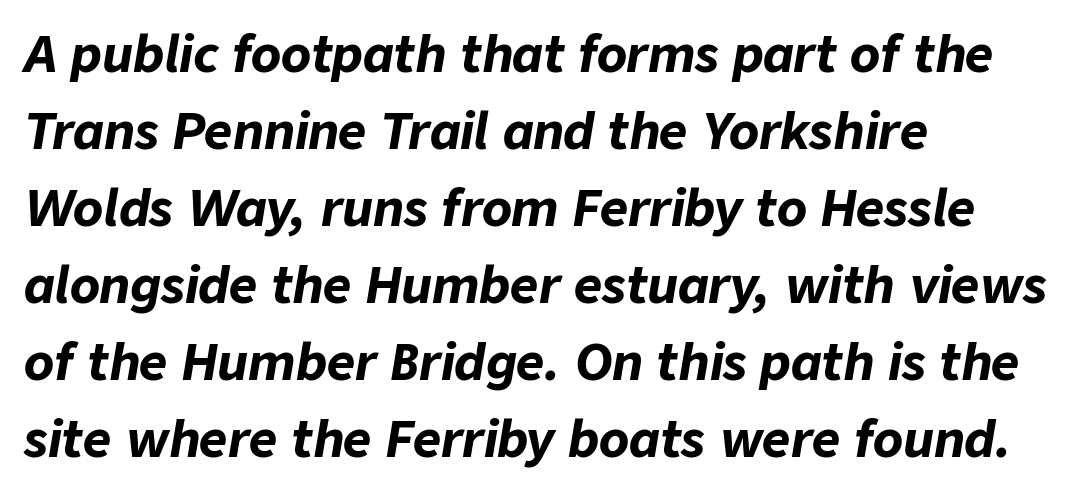
Q: Is the text bold? A: Yes.
Q: Is the text italic (slanted)? A: Yes, it leans right by about 9 degrees.
Q: Is the text underlined? A: No.
Q: How is the paragraph aligned? A: Left-aligned.
Q: Is the spacing between letters normal or unusually wide? A: Normal.
Q: Is the spacing between lines tight, normal or loose? A: Normal.
Q: Width (condensed, normal, or wide)? A: Normal.
Q: Stroke contrast? A: Low.
Q: x-height? A: Medium.
Q: Monospaced? A: No.
